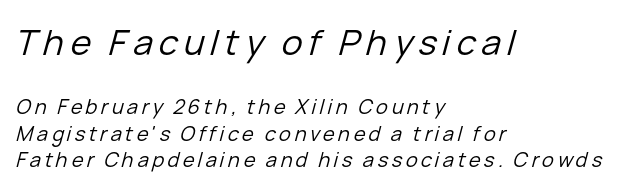
{"italic": "yes", "lean": "right", "slant_degrees": 15, "bold": "no", "weight": "regular", "width": "normal", "stroke_contrast": "low", "x_height": "medium", "monospaced": "no", "underline": "no", "align": "left", "line_spacing": "normal", "line_spacing_ratio": 1.34, "larger_block": "first", "size_ratio": 1.75, "glyph_px": 35}
